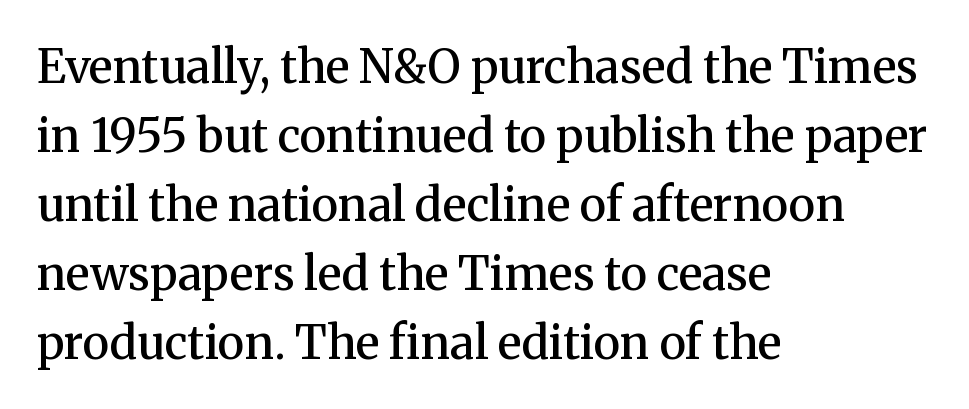
The image shows 46 px semibold serif type, upright; set left-aligned, normal line spacing (1.5x), normal letter spacing, not underlined; medium stroke contrast and a medium x-height.
